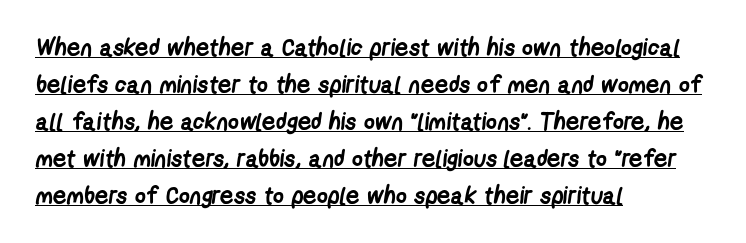
{"bold": "yes", "underline": "yes", "align": "left", "line_spacing": "normal", "line_spacing_ratio": 1.54, "letter_spacing": "normal", "letter_spacing_em": 0.0, "glyph_px": 24}
